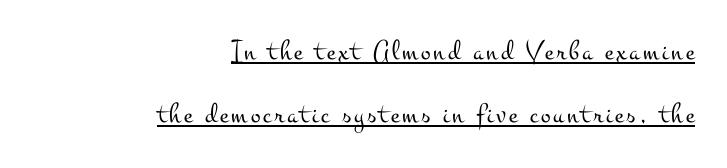
Q: Is the text bold? A: No.
Q: Is the text italic (slanted)? A: Yes.
Q: Is the text underlined? A: Yes.
Q: How is the paragraph aligned? A: Right-aligned.
Q: Is the spacing between lines tight, normal or loose? A: Loose.
Q: Width (condensed, normal, or wide)? A: Wide.
Q: Stroke contrast? A: Medium.
Q: x-height? A: Small.
Q: Monospaced? A: No.
